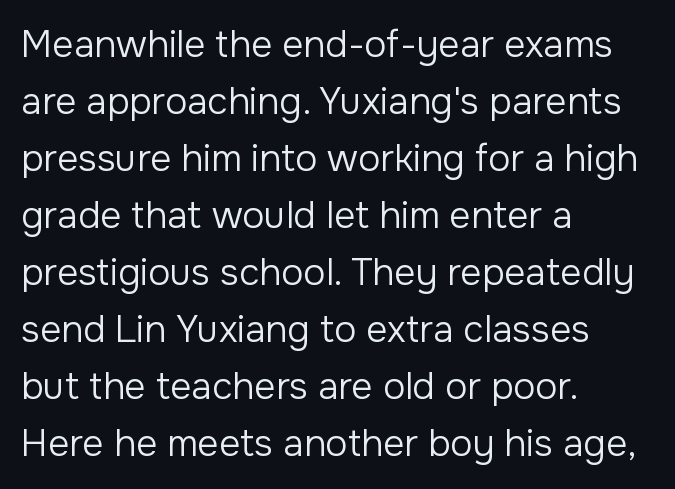
The type sits square on the baseline with zero lean. The letterforms sit shoulder to shoulder at normal distance. Honestly, the row spacing looks completely unremarkable. Letterform terminals end flat and unadorned throughout the passage. The font is comparable to plain body text, perhaps lighter. The area under the type is left untouched.
